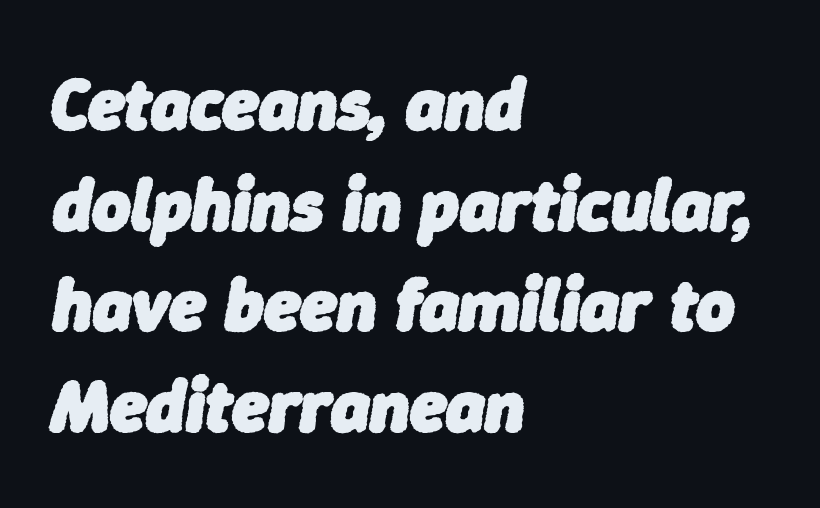
{"italic": "yes", "lean": "right", "slant_degrees": 9, "bold": "yes", "weight": "heavy", "width": "normal", "stroke_contrast": "low", "x_height": "medium", "monospaced": "no", "underline": "no", "align": "left", "line_spacing": "normal", "line_spacing_ratio": 1.36, "letter_spacing": "normal", "letter_spacing_em": 0.0, "glyph_px": 74}
